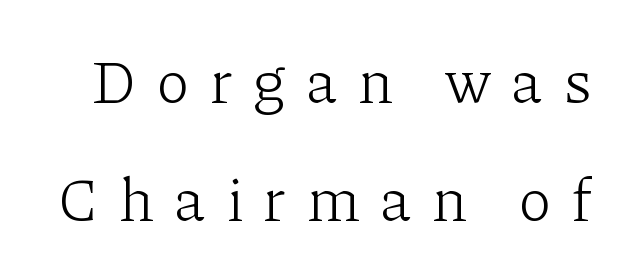
The image shows 61 px light serif type, upright; set loose line spacing (1.93x), unusually wide letter spacing (+0.33 em), not underlined; low stroke contrast and a medium x-height.
